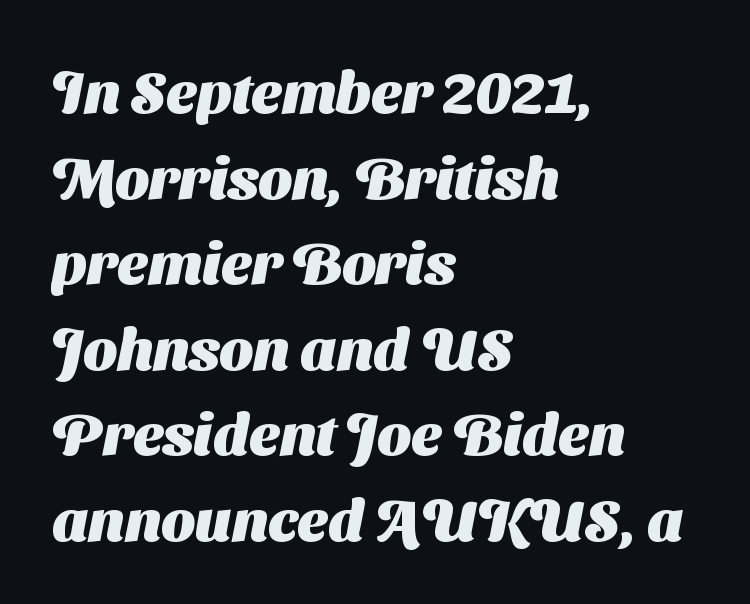
Q: Is the text bold? A: Yes.
Q: Is the typeface a serif or a sans-serif typeface? A: Sans-serif.
Q: Is the text underlined? A: No.
Q: How is the paragraph aligned? A: Left-aligned.
Q: Is the spacing between letters normal or unusually wide? A: Normal.
Q: Is the spacing between lines tight, normal or loose? A: Normal.
Q: Width (condensed, normal, or wide)? A: Normal.
Q: Stroke contrast? A: Medium.
Q: x-height? A: Medium.
Q: Monospaced? A: No.
